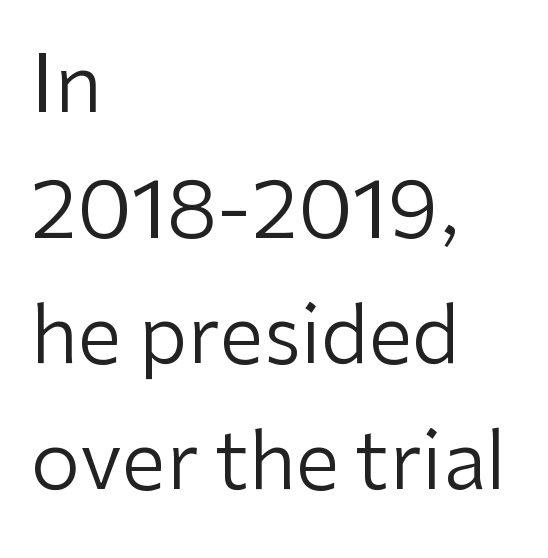
Q: Is the text bold? A: No.
Q: Is the text italic (slanted)? A: No, it is upright.
Q: Is the typeface a serif or a sans-serif typeface? A: Sans-serif.
Q: Is the text underlined? A: No.
Q: How is the paragraph aligned? A: Left-aligned.
Q: Is the spacing between letters normal or unusually wide? A: Normal.
Q: Is the spacing between lines tight, normal or loose? A: Normal.
Q: Width (condensed, normal, or wide)? A: Normal.
Q: Stroke contrast? A: Low.
Q: x-height? A: Medium.
Q: Monospaced? A: No.
